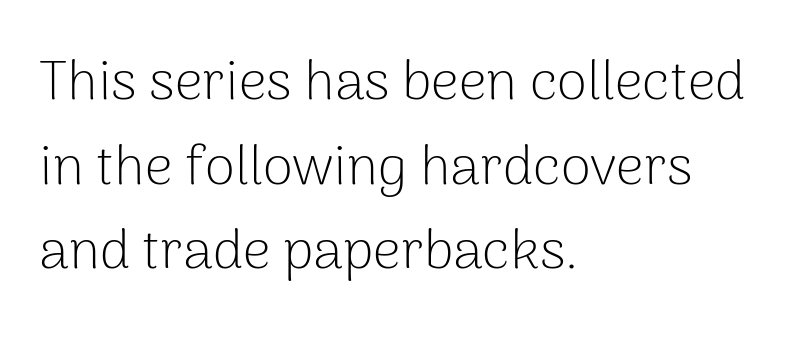
The designer went with a sans here, leaving each stem footless. Compared with typical body copy, the letter spacing here is the same. Has an underline been added? It has not. Vertically, the passage feels balanced, rows spaced as you'd expect. Ordinary non-slanted type is in use.
